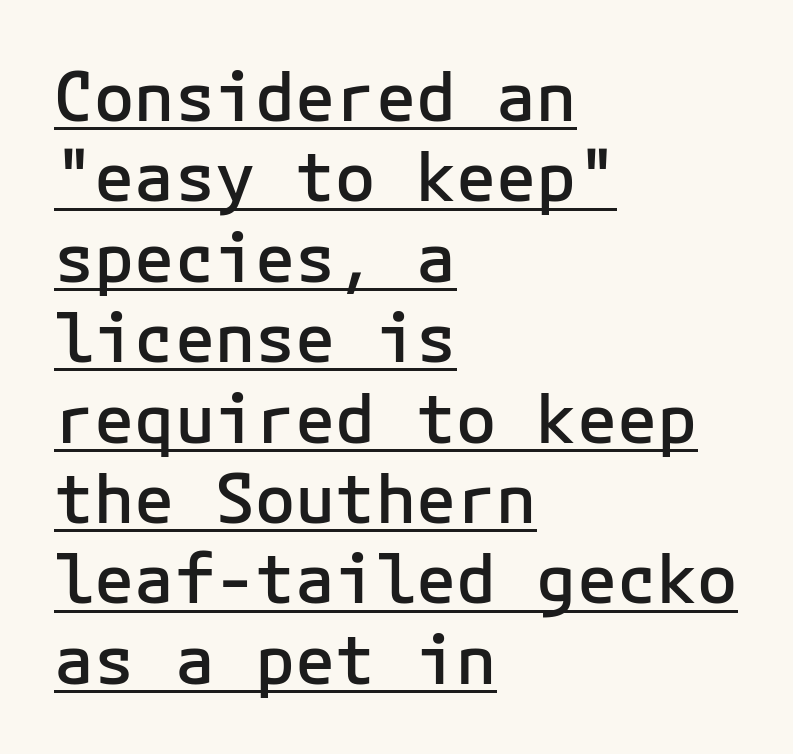
Q: Is the text bold? A: Semi-bold.
Q: Is the text italic (slanted)? A: No, it is upright.
Q: Is the typeface a serif or a sans-serif typeface? A: Sans-serif.
Q: Is the text underlined? A: Yes.
Q: How is the paragraph aligned? A: Left-aligned.
Q: Is the spacing between letters normal or unusually wide? A: Normal.
Q: Width (condensed, normal, or wide)? A: Normal.
Q: Stroke contrast? A: Low.
Q: x-height? A: Medium.
Q: Monospaced? A: Yes.
